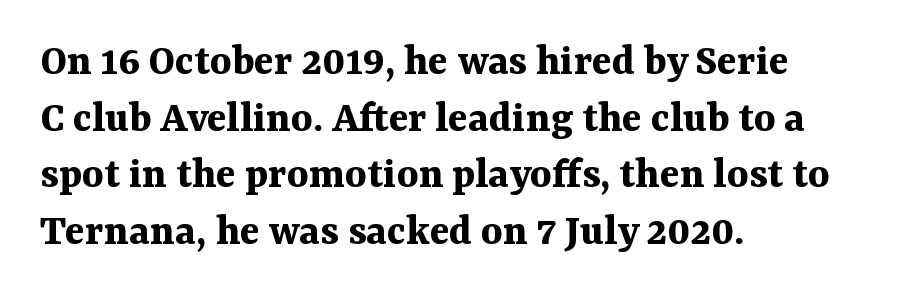
Lines of text with bare space underneath. The typesetter chose a ragged-right arrangement here. These lines are rendered in a variable-pitch font. Tracking value appears to be zero — textbook default spacing. As a designer I'd log this as weight 700, bold.
